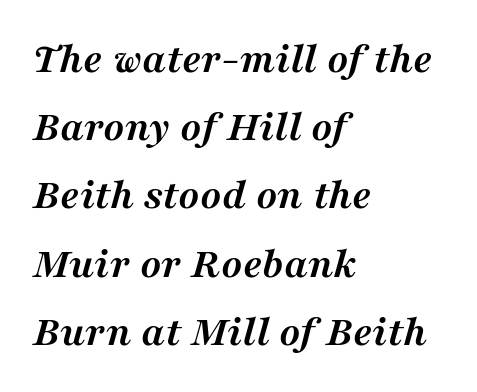
The image shows 44 px semibold serif type, italic (leaning right); set left-aligned, normal line spacing (1.55x), normal letter spacing, not underlined; medium stroke contrast and a medium x-height.
